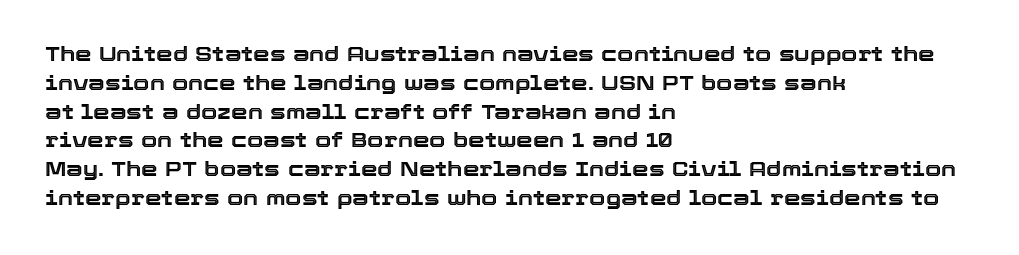
The image shows 21 px text type, upright; set left-aligned, normal line spacing (1.37x), normal letter spacing, not underlined.
